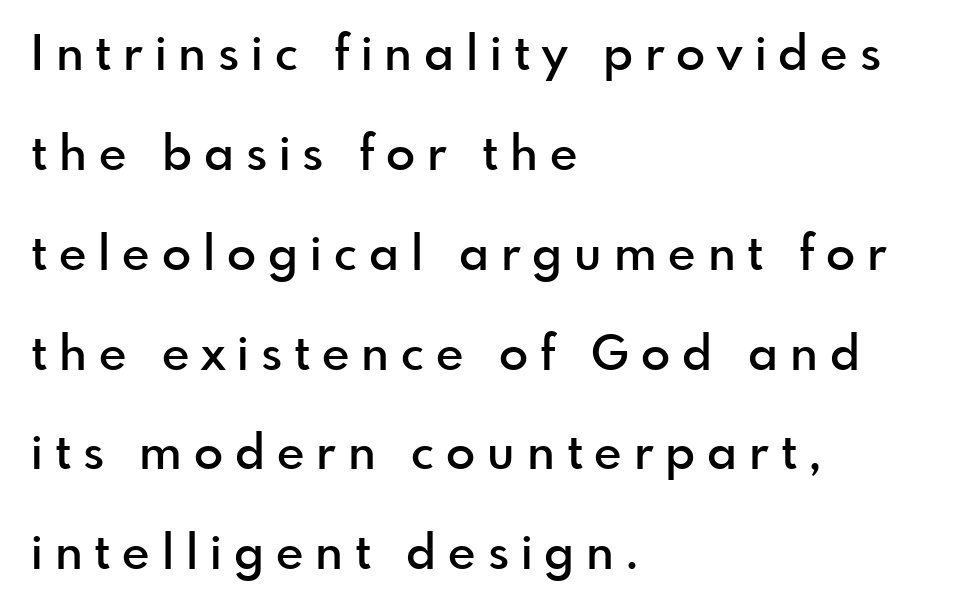
{"serif": "no", "italic": "no", "bold": "semi", "weight": "semibold", "width": "normal", "x_height": "small", "monospaced": "no", "underline": "no", "align": "left", "line_spacing": "loose", "line_spacing_ratio": 2.08, "letter_spacing": "wide", "letter_spacing_em": 0.25, "glyph_px": 48}
